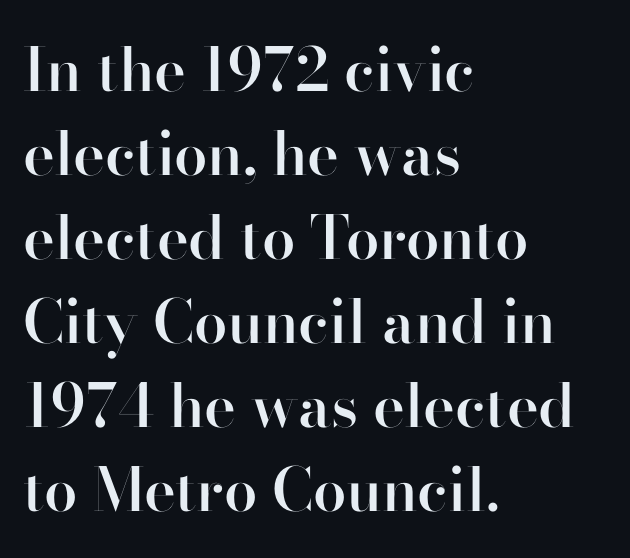
A semibold gives these letters moderate extra thickness, short of bold. I'd call this a sans setting — the letters go barefoot. The rendering keeps characters at their native spacing. The typesetter chose a ragged-right arrangement here.
